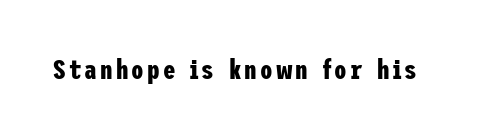
The image shows 28 px bold, condensed sans-serif type, upright; set not underlined; low stroke contrast and a medium x-height.
